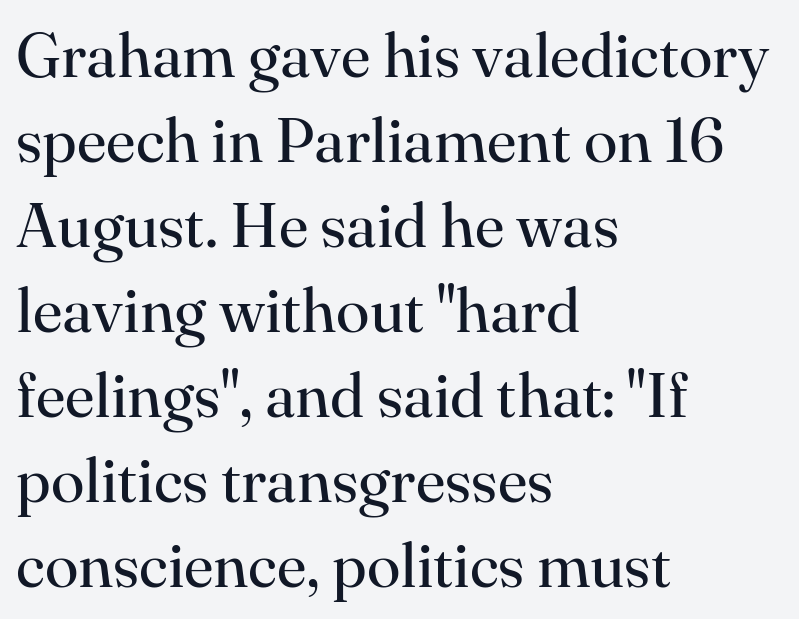
Q: Is the text bold? A: No.
Q: Is the text italic (slanted)? A: No, it is upright.
Q: Is the typeface a serif or a sans-serif typeface? A: Serif.
Q: Is the text underlined? A: No.
Q: How is the paragraph aligned? A: Left-aligned.
Q: Is the spacing between letters normal or unusually wide? A: Normal.
Q: Is the spacing between lines tight, normal or loose? A: Normal.
Q: Width (condensed, normal, or wide)? A: Normal.
Q: Stroke contrast? A: High.
Q: x-height? A: Small.
Q: Monospaced? A: No.
